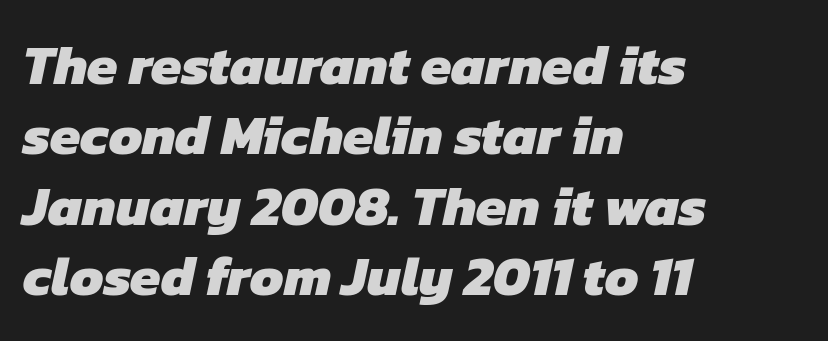
The image shows 55 px heavy sans-serif type; set left-aligned, normal line spacing (1.28x), normal letter spacing, not underlined; low stroke contrast and a medium x-height.
